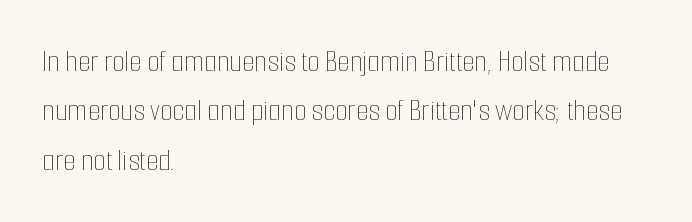
The image shows 32 px thin, condensed type, upright; set left-aligned, normal line spacing (1.54x), normal letter spacing, not underlined; low stroke contrast and a medium x-height.
